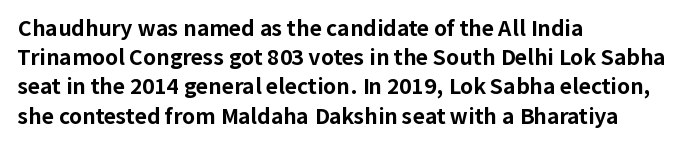
{"italic": "no", "bold": "yes", "underline": "no", "align": "left", "line_spacing": "normal", "line_spacing_ratio": 1.39, "letter_spacing": "normal", "letter_spacing_em": 0.0, "glyph_px": 21}
